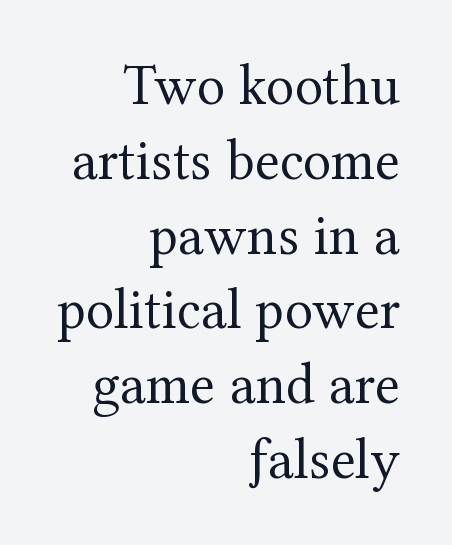
The image shows 58 px regular-weight serif type, upright; set right-aligned, normal line spacing (1.29x), normal letter spacing, not underlined; medium stroke contrast and a medium x-height.
